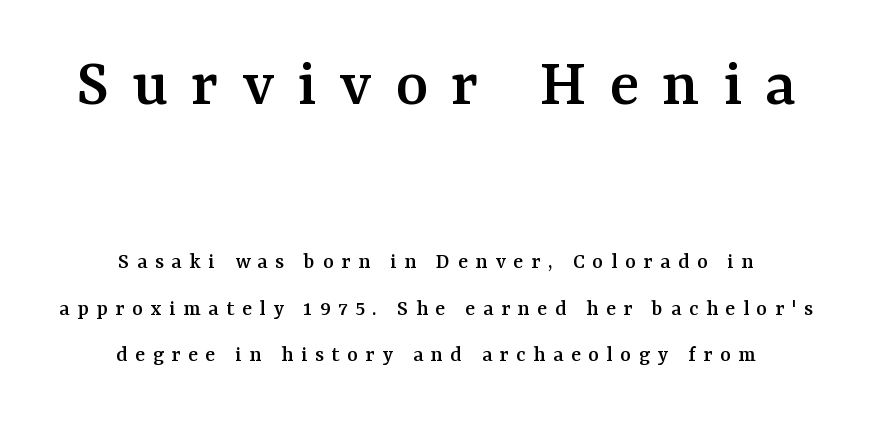
{"serif": "yes", "italic": "no", "width": "normal", "stroke_contrast": "medium", "x_height": "medium", "monospaced": "no", "underline": "no", "align": "center", "line_spacing": "loose", "line_spacing_ratio": 2.03, "letter_spacing": "wide", "letter_spacing_em": 0.33, "larger_block": "first", "size_ratio": 3.04, "glyph_px": 70}
